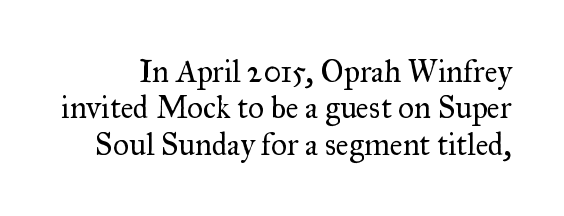
The image shows 31 px regular-weight serif type, upright; set line spacing 1.17x, normal letter spacing, not underlined; medium stroke contrast and a small x-height.
